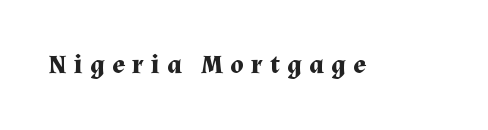
How are the letters spaced? Widely, with obvious added tracking. Check the space under the baseline: it is left empty. Does the lettering tilt? It doesn't — this is upright. A full-strength bold gives these letters their thick strokes.
